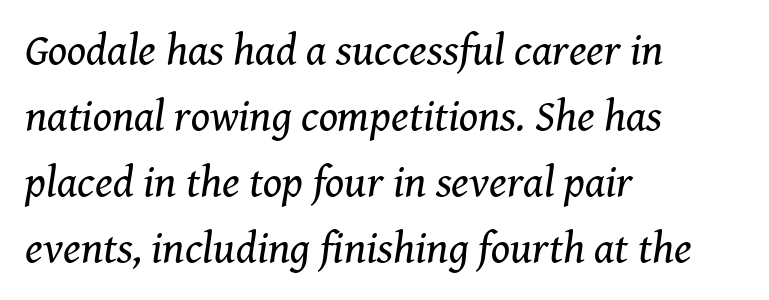
Q: Is the text bold? A: No.
Q: Is the text italic (slanted)? A: Yes, it leans right by about 8 degrees.
Q: Is the typeface a serif or a sans-serif typeface? A: Serif.
Q: Is the text underlined? A: No.
Q: How is the paragraph aligned? A: Left-aligned.
Q: Is the spacing between letters normal or unusually wide? A: Normal.
Q: Is the spacing between lines tight, normal or loose? A: Normal.
Q: Width (condensed, normal, or wide)? A: Normal.
Q: Stroke contrast? A: Medium.
Q: x-height? A: Medium.
Q: Monospaced? A: No.
